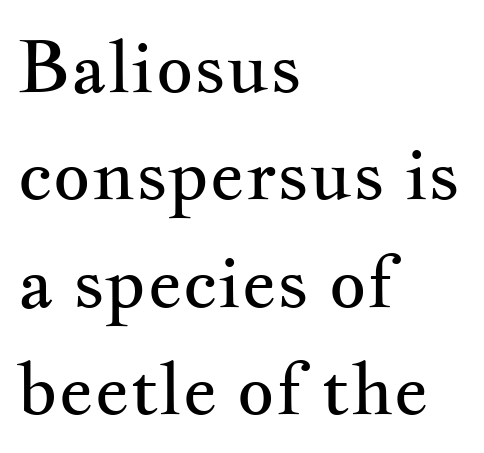
Q: Is the text bold? A: No.
Q: Is the text italic (slanted)? A: No, it is upright.
Q: Is the typeface a serif or a sans-serif typeface? A: Serif.
Q: Is the text underlined? A: No.
Q: How is the paragraph aligned? A: Left-aligned.
Q: Is the spacing between letters normal or unusually wide? A: Normal.
Q: Is the spacing between lines tight, normal or loose? A: Normal.
Q: Width (condensed, normal, or wide)? A: Wide.
Q: Stroke contrast? A: Medium.
Q: x-height? A: Small.
Q: Monospaced? A: No.
